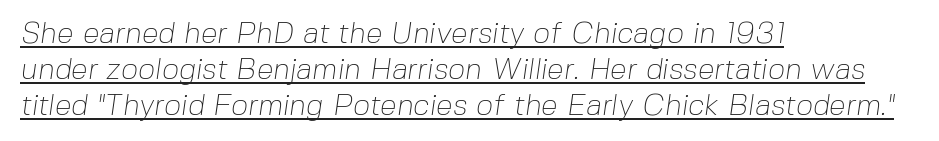
Q: Is the text bold? A: No.
Q: Is the typeface a serif or a sans-serif typeface? A: Sans-serif.
Q: Is the text underlined? A: Yes.
Q: How is the paragraph aligned? A: Left-aligned.
Q: Is the spacing between letters normal or unusually wide? A: Normal.
Q: Width (condensed, normal, or wide)? A: Normal.
Q: Stroke contrast? A: Low.
Q: x-height? A: Medium.
Q: Monospaced? A: No.
